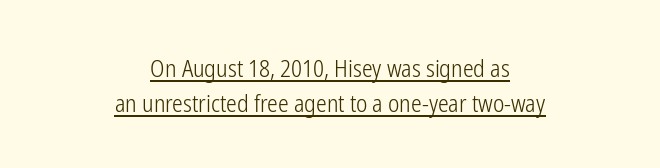
Horizontal bands of white between lines are of average thickness. Does a line run under the words? Yes, clearly. No chunkiness to these letters — they're not bold. The gaps between neighbouring characters are ordinary and unremarkable. Teacher's note: observe the equal gaps on both sides — that is centered alignment.
